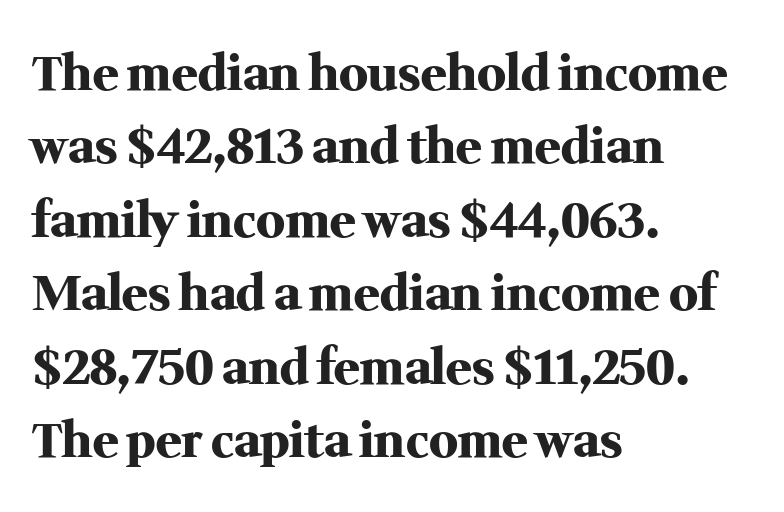
Heft: maximum for text — a bold. No italicization has been applied; the sample stays upright. Default kerning and tracking; the words read as compact shapes. Letterform terminals end in serifs throughout the passage.
